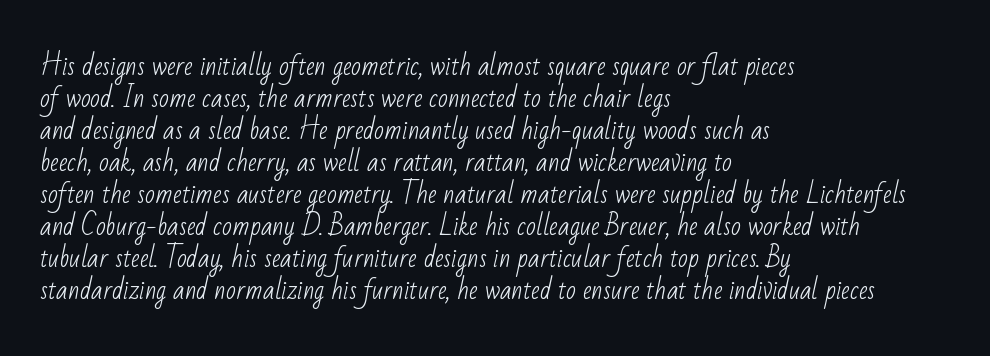
{"bold": "no", "underline": "no", "align": "left", "line_spacing_ratio": 1.23, "letter_spacing": "normal", "letter_spacing_em": 0.0, "glyph_px": 26}
